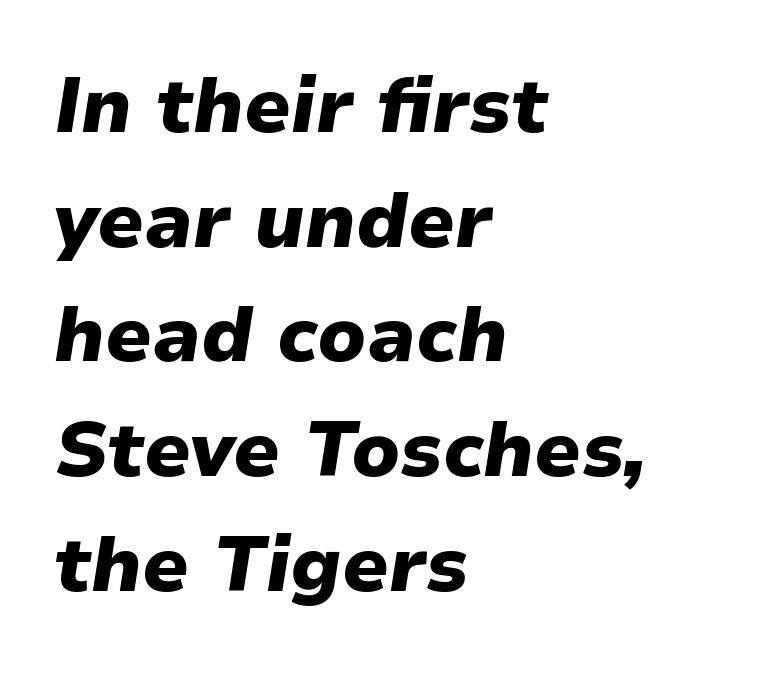
{"italic": "yes", "lean": "right", "slant_degrees": 9, "bold": "yes", "weight": "heavy", "width": "normal", "stroke_contrast": "low", "x_height": "medium", "monospaced": "no", "underline": "no", "align": "left", "line_spacing": "normal", "line_spacing_ratio": 1.49, "letter_spacing": "normal", "letter_spacing_em": 0.0, "glyph_px": 77}
